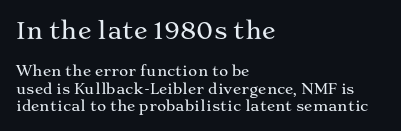
Q: Is the text italic (slanted)? A: No, it is upright.
Q: Is the text underlined? A: No.
Q: How is the paragraph aligned? A: Left-aligned.
Q: Is the spacing between letters normal or unusually wide? A: Normal.
Q: Which block of text is set in a larger size, the first (top) or the second (bottom)? A: The first (top) one.
